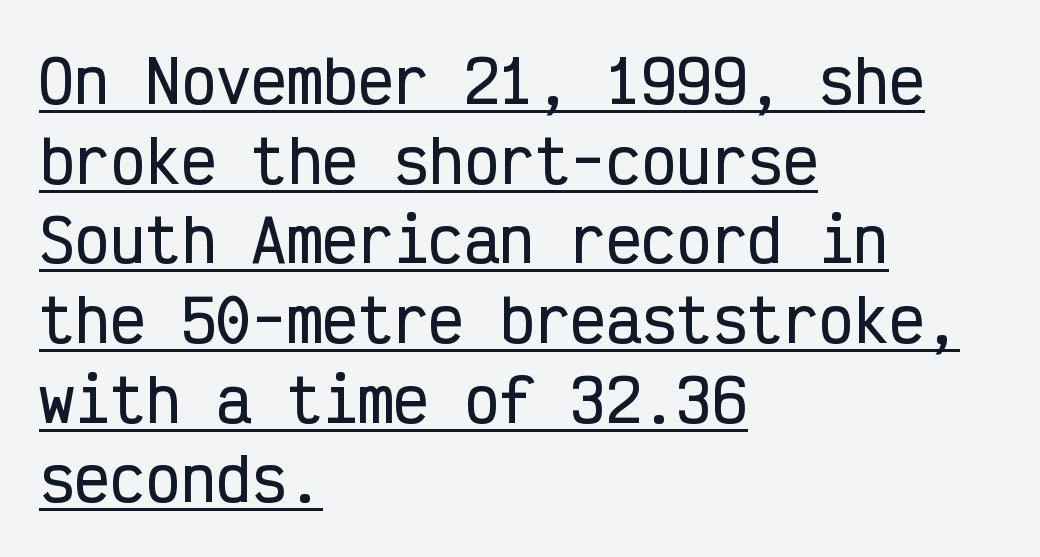
Leftover space on each line is placed entirely after the last word. Designer's note — italics off, roman on. The string is rendered with underlining switched on. Think of a typewriter: that constant character pitch is what you see here. These lines are composed in type without serifs.
